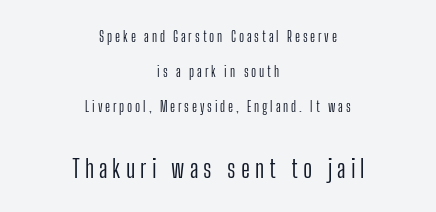
The image shows 25 px text type, upright; set centered, loose line spacing (2.5x), unusually wide letter spacing (+0.2 em), not underlined; the second (bottom) block is 1.79x larger.
